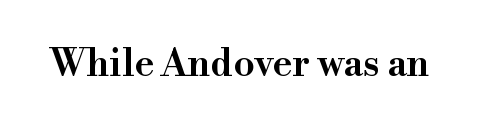
{"serif": "yes", "italic": "no", "bold": "semi", "weight": "semibold", "width": "normal", "stroke_contrast": "high", "x_height": "small", "monospaced": "no", "underline": "no", "letter_spacing": "normal", "letter_spacing_em": 0.0, "glyph_px": 38}
